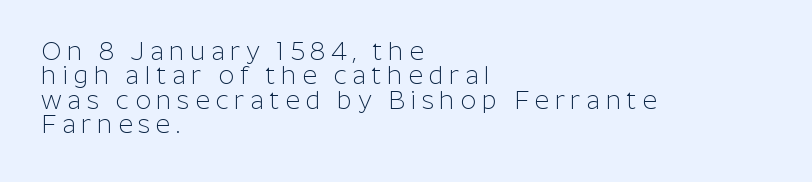
{"italic": "no", "bold": "no", "underline": "no", "align": "left", "line_spacing": "tight", "line_spacing_ratio": 0.98, "letter_spacing": "wide", "letter_spacing_em": 0.23, "glyph_px": 25}
